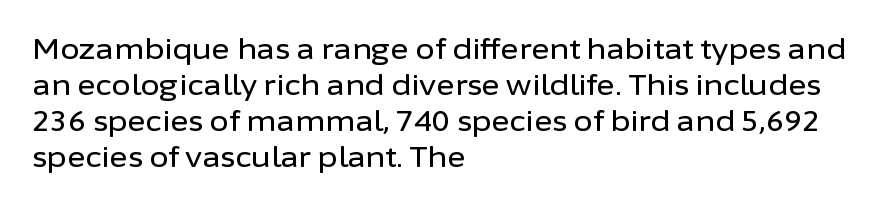
Q: Is the text italic (slanted)? A: No, it is upright.
Q: Is the typeface a serif or a sans-serif typeface? A: Sans-serif.
Q: Is the text underlined? A: No.
Q: How is the paragraph aligned? A: Left-aligned.
Q: Is the spacing between letters normal or unusually wide? A: Normal.
Q: Is the spacing between lines tight, normal or loose? A: Normal.
Q: Width (condensed, normal, or wide)? A: Normal.
Q: Stroke contrast? A: Low.
Q: x-height? A: Medium.
Q: Monospaced? A: No.
